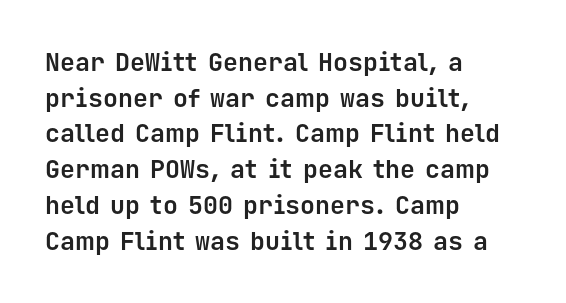
This rendering leaves character spacing at its baseline value. Any mark beneath the type? The region is blank. This is roman type, the default non-slanted kind. Pretty heavy lettering here — definitely bold. Notice how descenders clear the ascenders below comfortably — that's standard leading. All the whitespace from short lines collects on the right.
